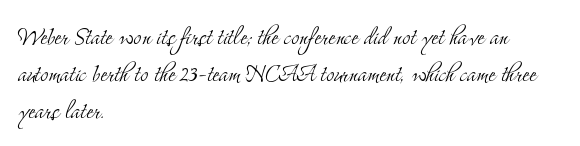
{"serif": "yes", "bold": "no", "weight": "light", "width": "condensed", "stroke_contrast": "medium", "x_height": "small", "monospaced": "no", "underline": "no", "align": "left", "line_spacing_ratio": 1.23, "letter_spacing": "normal", "letter_spacing_em": 0.0, "glyph_px": 30}
